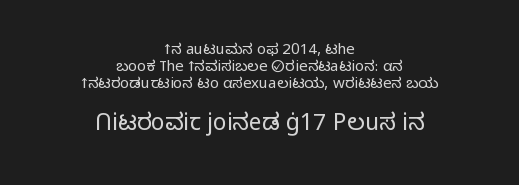
Q: Is the text bold? A: No.
Q: Is the text italic (slanted)? A: No, it is upright.
Q: Is the text underlined? A: No.
Q: How is the paragraph aligned? A: Centered.
Q: Is the spacing between letters normal or unusually wide? A: Normal.
Q: Is the spacing between lines tight, normal or loose? A: Tight.
Q: Which block of text is set in a larger size, the first (top) or the second (bottom)? A: The second (bottom) one.
